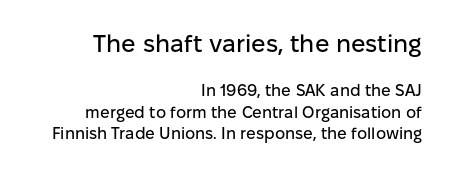
Horizontally, the lines are justified to the trailing edge only. Successive baselines arrive at the customary interval. Check the space under the baseline: it is left empty. Letter spacing: default. Do the letters lean? They stand straight. Size hierarchy here favors the leading block over the trailing one.
